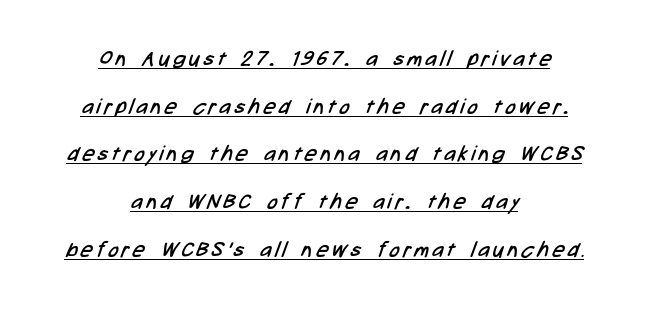
The image shows 21 px text type; set centered, loose line spacing (2.27x), underlined.
